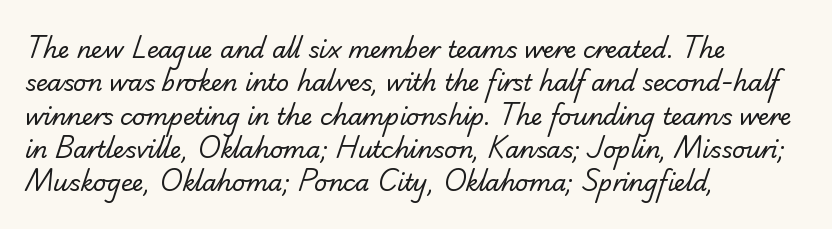
The strokes carry an ordinary text weight at most. This sample is left-justified, so line endings fall wherever the words run out. Quick note: underline off. The letters sit at their default tracking, neither squeezed nor spread.
